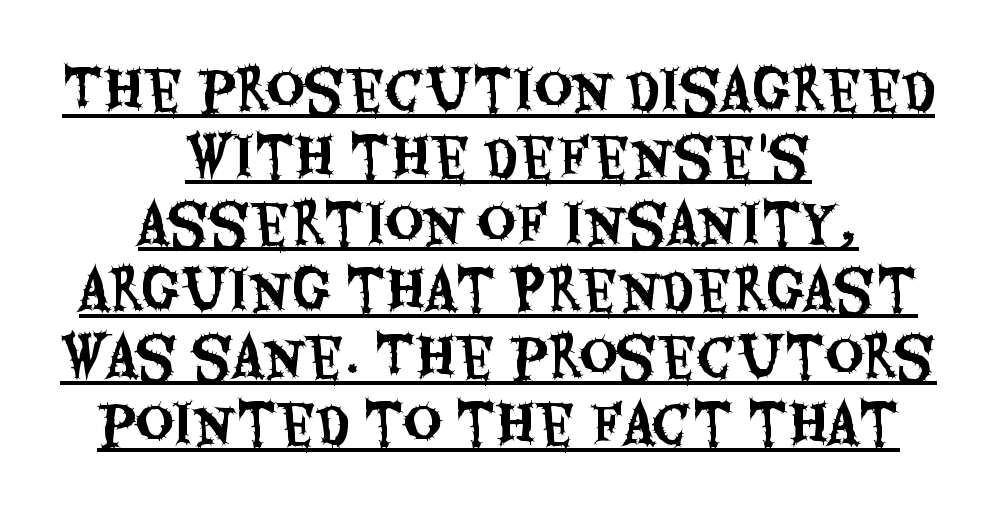
Q: Is the text italic (slanted)? A: No, it is upright.
Q: Is the typeface a serif or a sans-serif typeface? A: Sans-serif.
Q: Is the text underlined? A: Yes.
Q: How is the paragraph aligned? A: Centered.
Q: Is the spacing between letters normal or unusually wide? A: Normal.
Q: Is the spacing between lines tight, normal or loose? A: Normal.
Q: Width (condensed, normal, or wide)? A: Condensed.
Q: Stroke contrast? A: Medium.
Q: x-height? A: Large.
Q: Monospaced? A: No.
